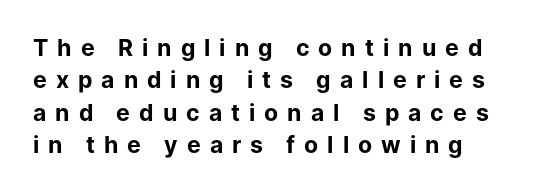
{"italic": "no", "bold": "yes", "underline": "no", "align": "left", "line_spacing": "normal", "line_spacing_ratio": 1.41, "letter_spacing": "wide", "letter_spacing_em": 0.39, "glyph_px": 23}
